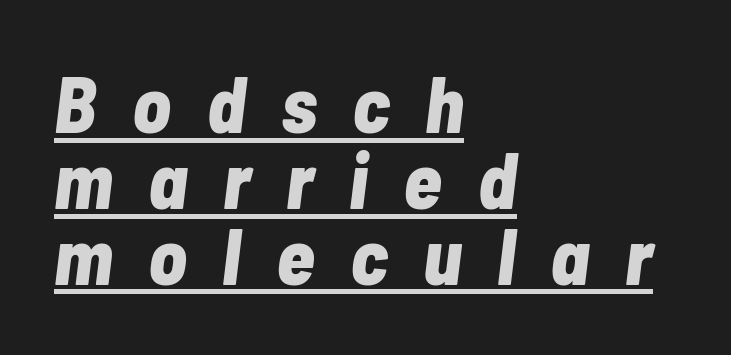
The image shows 79 px bold, condensed type, italic (leaning right); set left-aligned, tight line spacing (0.96x), unusually wide letter spacing (+0.45 em), underlined; low stroke contrast and a medium x-height.
